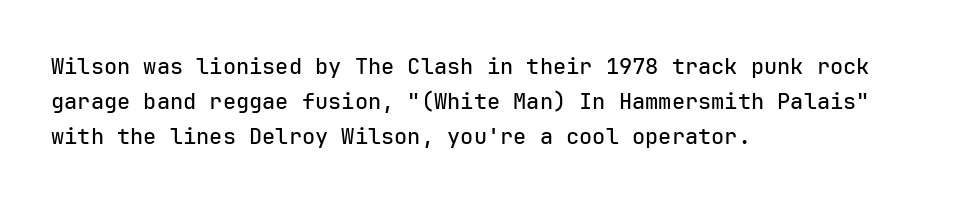
Q: Is the text italic (slanted)? A: No, it is upright.
Q: Is the text underlined? A: No.
Q: How is the paragraph aligned? A: Left-aligned.
Q: Is the spacing between letters normal or unusually wide? A: Normal.
Q: Is the spacing between lines tight, normal or loose? A: Normal.
